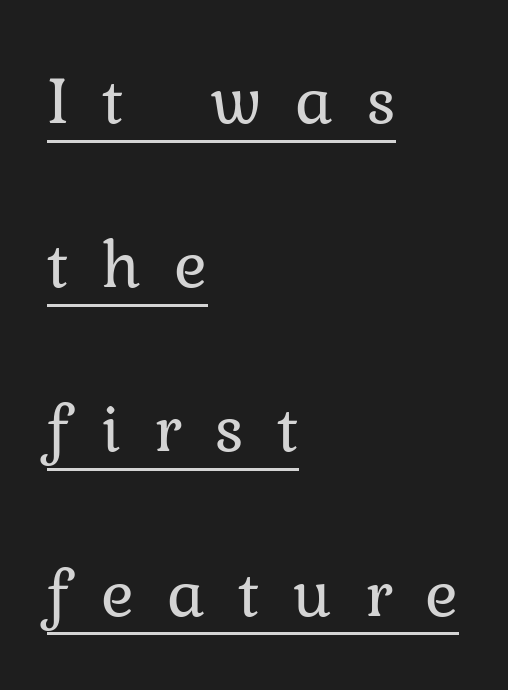
{"serif": "yes", "italic": "no", "bold": "no", "weight": "regular", "width": "normal", "stroke_contrast": "low", "x_height": "medium", "monospaced": "no", "underline": "yes", "align": "left", "line_spacing": "loose", "line_spacing_ratio": 2.38, "letter_spacing": "wide", "letter_spacing_em": 0.48, "glyph_px": 69}
